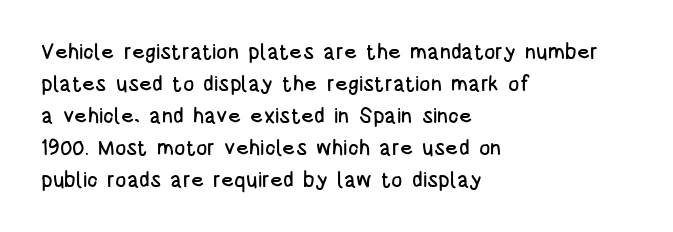
Q: Is the text italic (slanted)? A: No, it is upright.
Q: Is the text underlined? A: No.
Q: How is the paragraph aligned? A: Left-aligned.
Q: Is the spacing between letters normal or unusually wide? A: Normal.
Q: Is the spacing between lines tight, normal or loose? A: Normal.
